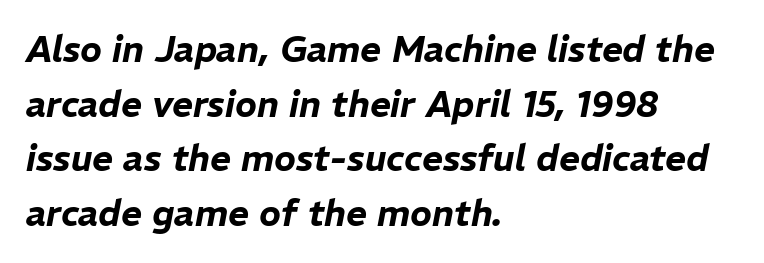
Only glyphs here, with clear space below each row. What stands out about the letter spacing? Nothing — it is the standard amount. Do the characters align in a grid? No, the font is proportional. Italic: yes, the glyphs are oblique. The lines sit at an ordinary, default distance from one another. Notice how the passage keeps a crisp vertical edge on the left only.
